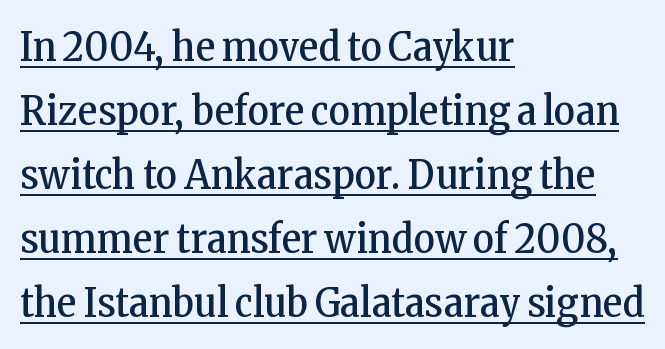
{"serif": "yes", "italic": "no", "bold": "no", "weight": "regular", "width": "condensed", "stroke_contrast": "low", "x_height": "medium", "monospaced": "no", "underline": "yes", "align": "left", "line_spacing": "normal", "line_spacing_ratio": 1.56, "letter_spacing": "normal", "letter_spacing_em": 0.0, "glyph_px": 41}
